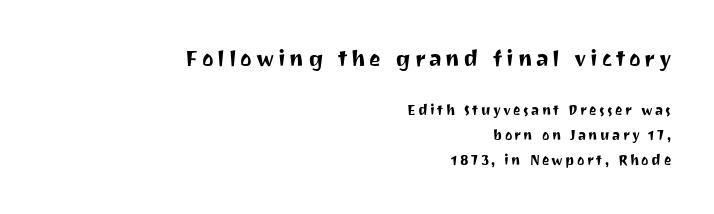
Q: Is the text italic (slanted)? A: No, it is upright.
Q: Is the text underlined? A: No.
Q: How is the paragraph aligned? A: Right-aligned.
Q: Which block of text is set in a larger size, the first (top) or the second (bottom)? A: The first (top) one.
